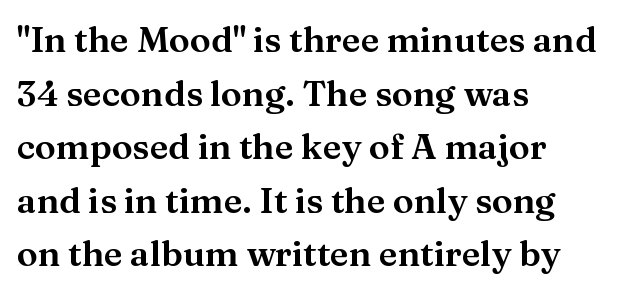
Q: Is the text italic (slanted)? A: No, it is upright.
Q: Is the typeface a serif or a sans-serif typeface? A: Serif.
Q: Is the text underlined? A: No.
Q: How is the paragraph aligned? A: Left-aligned.
Q: Is the spacing between letters normal or unusually wide? A: Normal.
Q: Is the spacing between lines tight, normal or loose? A: Normal.
Q: Width (condensed, normal, or wide)? A: Normal.
Q: Stroke contrast? A: Medium.
Q: x-height? A: Medium.
Q: Monospaced? A: No.
